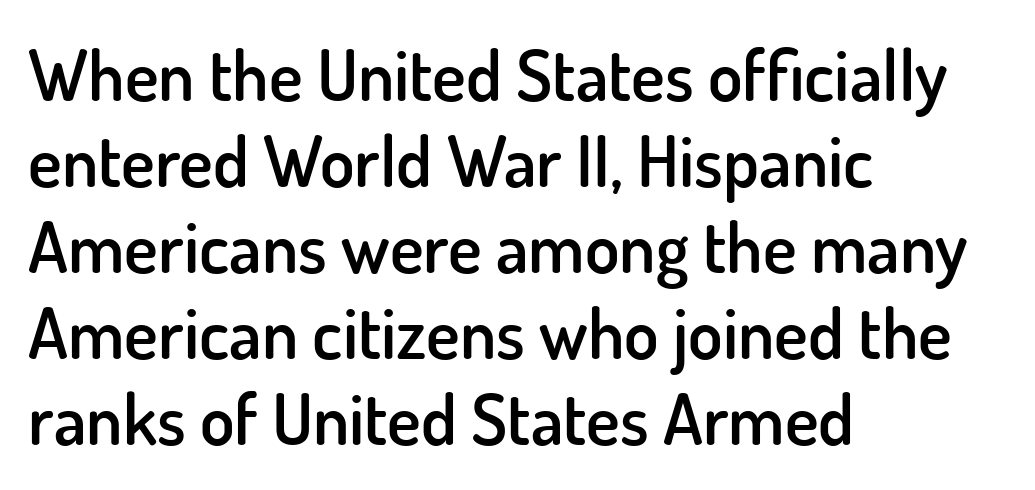
{"serif": "no", "italic": "no", "bold": "semi", "weight": "semibold", "width": "normal", "stroke_contrast": "low", "x_height": "small", "monospaced": "no", "underline": "no", "align": "left", "line_spacing_ratio": 1.21, "letter_spacing": "normal", "letter_spacing_em": 0.0, "glyph_px": 71}
